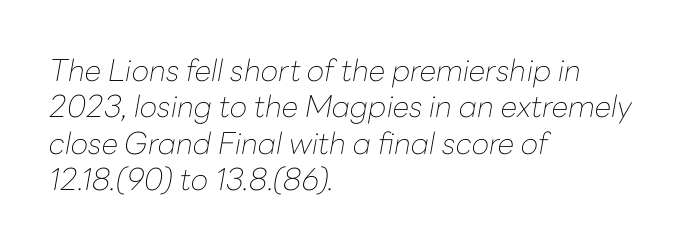
{"italic": "yes", "lean": "right", "slant_degrees": 10, "bold": "no", "weight": "thin", "width": "normal", "stroke_contrast": "low", "x_height": "medium", "monospaced": "no", "underline": "no", "align": "left", "line_spacing_ratio": 1.21, "letter_spacing": "normal", "letter_spacing_em": 0.0, "glyph_px": 30}
